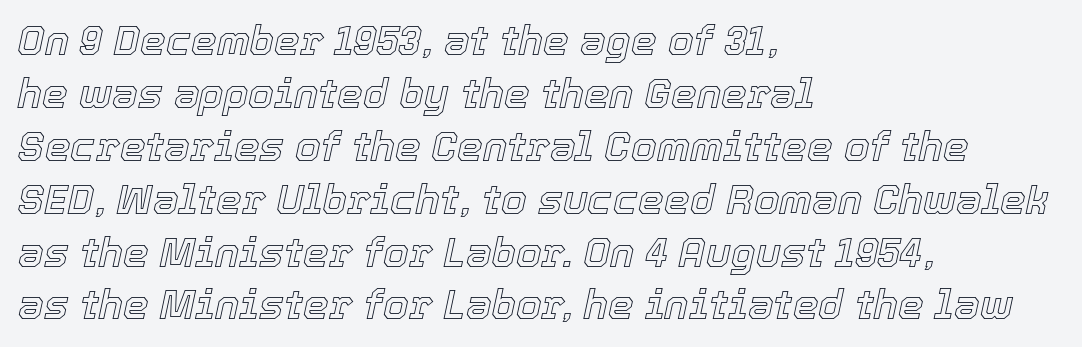
What stands out about the letter spacing? Nothing — it is the standard amount. Spacing verdict: proportional, widths tailored to each character. Quick note: interline space is typical. Horizontal alignment here is leftward, the default for most running prose. Nobody drew a line under any word here. Every character sits at an angle, as italics do.
